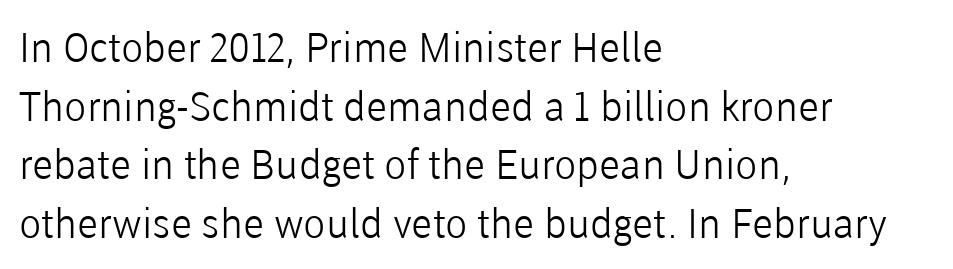
The image shows 41 px light sans-serif type, upright; set left-aligned, normal line spacing (1.43x), normal letter spacing, not underlined; low stroke contrast and a medium x-height.
